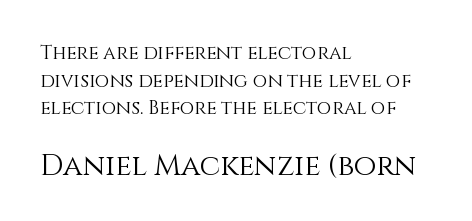
{"italic": "no", "bold": "no", "weight": "light", "width": "normal", "stroke_contrast": "medium", "x_height": "large", "monospaced": "no", "underline": "no", "align": "left", "line_spacing": "normal", "line_spacing_ratio": 1.45, "letter_spacing": "normal", "letter_spacing_em": 0.0, "larger_block": "second", "size_ratio": 1.53, "glyph_px": 29}
